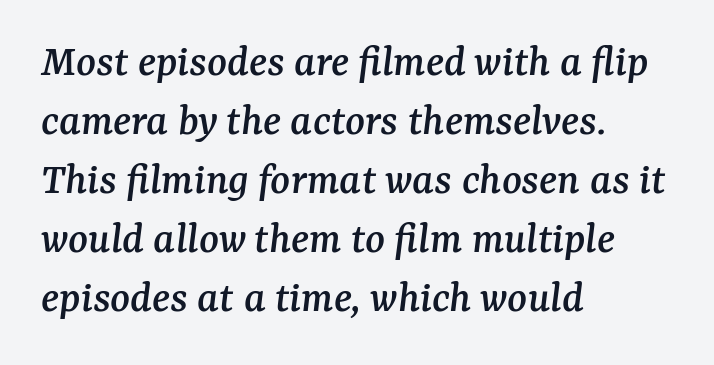
This sample uses plain, unmodified letter spacing. Words float on clear page, feet unadorned. Observe the serifs anchoring each vertical stroke in this sample. Students, observe: this is what conventionally led text looks like.
